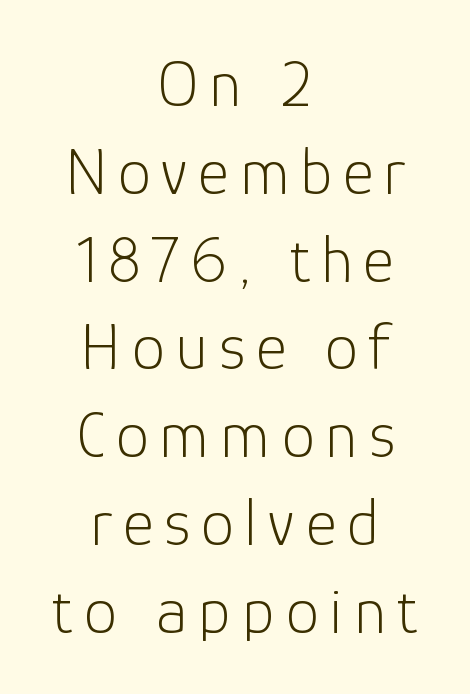
Q: Is the text bold? A: No.
Q: Is the text italic (slanted)? A: No, it is upright.
Q: Is the typeface a serif or a sans-serif typeface? A: Sans-serif.
Q: Is the text underlined? A: No.
Q: How is the paragraph aligned? A: Centered.
Q: Is the spacing between lines tight, normal or loose? A: Normal.
Q: Width (condensed, normal, or wide)? A: Normal.
Q: Stroke contrast? A: Low.
Q: x-height? A: Medium.
Q: Monospaced? A: No.
